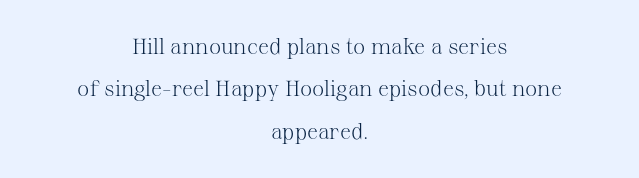
One glance says open: line gaps are wider than usual. The letters sit at their default tracking, neither squeezed nor spread. Teacher's note: observe the equal gaps on both sides — that is centered alignment. No word sits above an underline. Heft: none added — not bold. Vertical strokes here are truly vertical.
